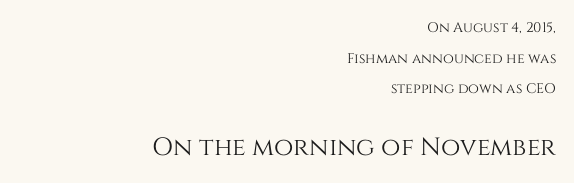
Unmarked baselines from the first word to the last. This block would shrink considerably if given ordinary leading; it's expanded now. The type sits square on the baseline with zero lean. Short note: letters normally spaced. Compared with a flush-left layout, this one pins lines to the opposite, right side.
